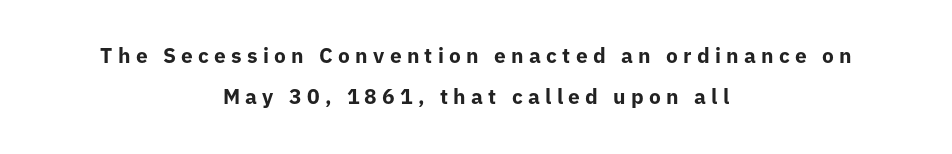
Q: Is the text bold? A: Yes.
Q: Is the text italic (slanted)? A: No, it is upright.
Q: Is the text underlined? A: No.
Q: How is the paragraph aligned? A: Centered.
Q: Is the spacing between letters normal or unusually wide? A: Unusually wide.
Q: Is the spacing between lines tight, normal or loose? A: Loose.
